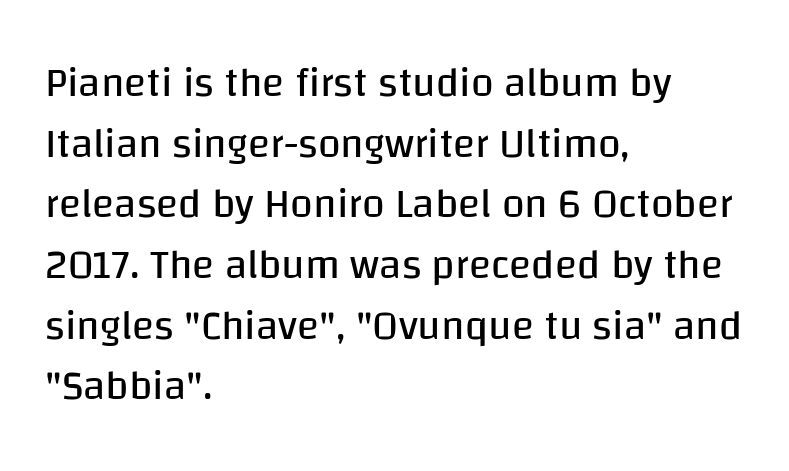
Clear beneath every line of the passage. Interline gaps are of average width in this sample. In terms of letterform style, serifs are entirely absent. Bold? No — there's no thickening of the strokes.
